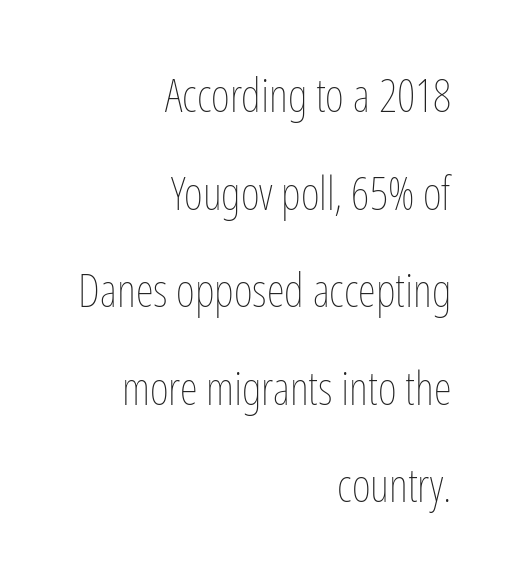
{"italic": "no", "bold": "no", "weight": "thin", "width": "condensed", "stroke_contrast": "low", "x_height": "medium", "monospaced": "no", "underline": "no", "align": "right", "line_spacing": "loose", "line_spacing_ratio": 2.12, "letter_spacing": "normal", "letter_spacing_em": 0.0, "glyph_px": 46}
